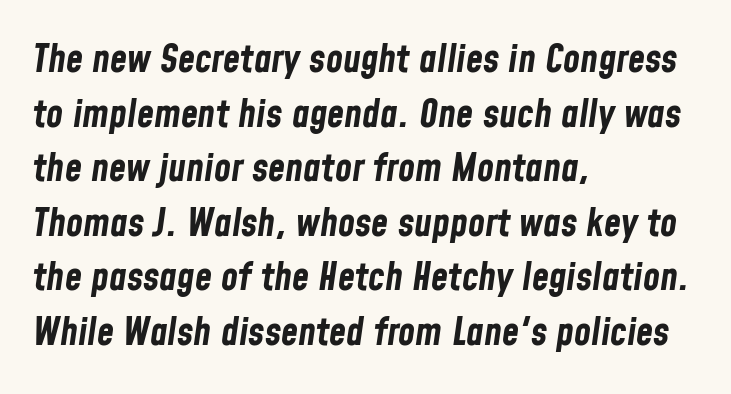
Q: Is the text bold? A: Yes.
Q: Is the text italic (slanted)? A: Yes, it leans right by about 8 degrees.
Q: Is the text underlined? A: No.
Q: How is the paragraph aligned? A: Left-aligned.
Q: Is the spacing between letters normal or unusually wide? A: Normal.
Q: Is the spacing between lines tight, normal or loose? A: Normal.
Q: Width (condensed, normal, or wide)? A: Condensed.
Q: Stroke contrast? A: Low.
Q: x-height? A: Medium.
Q: Monospaced? A: No.
